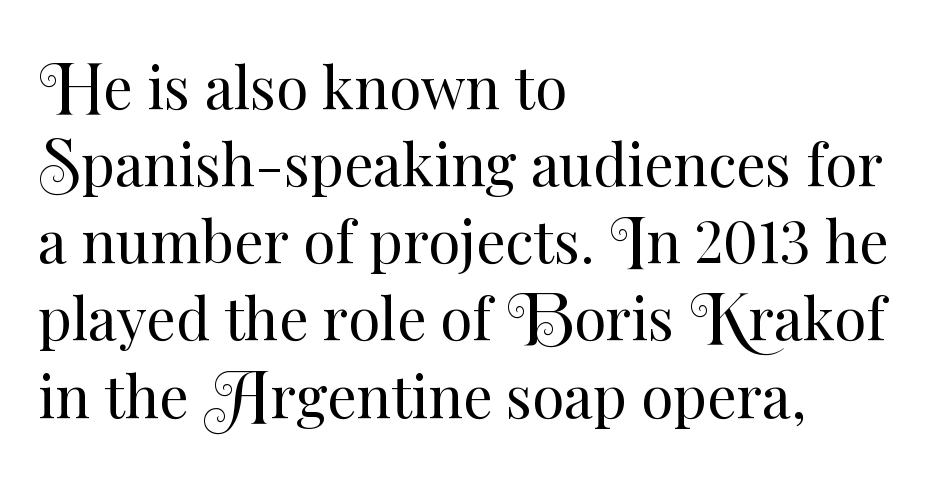
Q: Is the text bold? A: No.
Q: Is the text italic (slanted)? A: No, it is upright.
Q: Is the text underlined? A: No.
Q: How is the paragraph aligned? A: Left-aligned.
Q: Is the spacing between letters normal or unusually wide? A: Normal.
Q: Is the spacing between lines tight, normal or loose? A: Normal.
Q: Width (condensed, normal, or wide)? A: Normal.
Q: Stroke contrast? A: Medium.
Q: x-height? A: Small.
Q: Monospaced? A: No.
